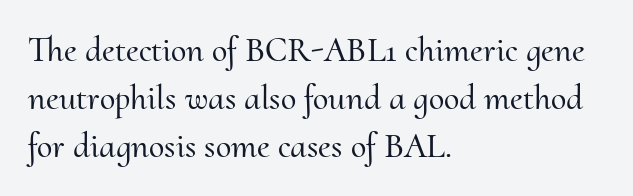
What's the leading like? Ordinary, nothing unusual. Every stem runs plumb, perpendicular to the baseline. The baseline area is clear. Letterform terminals end in serifs throughout the passage. Here the glyphs are tracked normally, forming tight word shapes.
